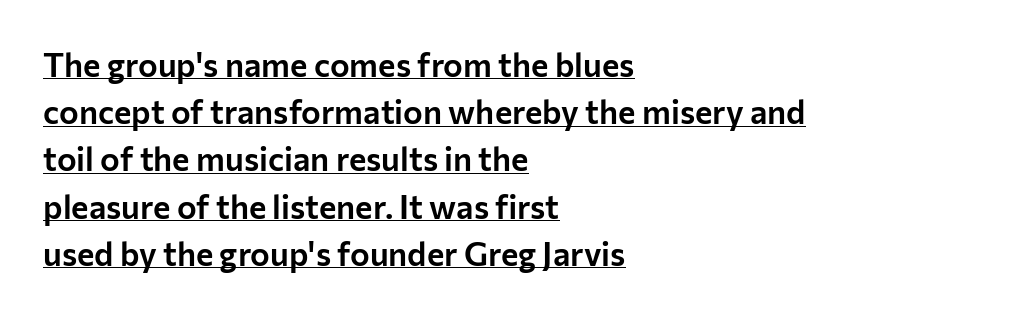
The image shows 33 px sans-serif type, upright; set left-aligned, normal line spacing (1.43x), normal letter spacing, underlined; low stroke contrast and a medium x-height.
